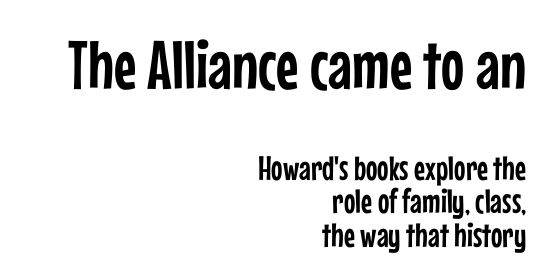
The image shows 69 px condensed sans-serif type, upright; set right-aligned, tight line spacing (0.99x), normal letter spacing, not underlined; the first (top) block is 2.03x larger; low stroke contrast and a medium x-height.
